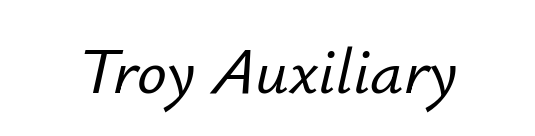
The line texture is even and compact thanks to regular tracking. Spacing verdict: proportional, widths tailored to each character. The specimen reads as italic at a glance. Lines of text with bare space underneath.
